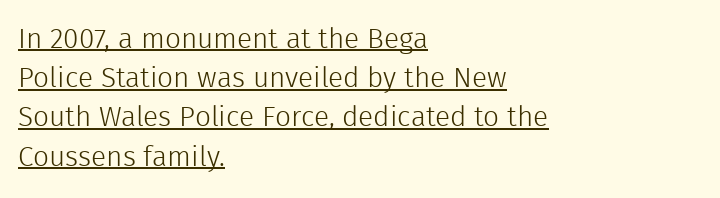
The lettering stays uniformly vertical, giving the passage a roman look. Beneath each row of characters lies a ruled line. Every row of glyphs begins at an identical x-position on the left. Think standard paragraph weight, or any step lighter than that. Proportional: the letters do not fall into vertical columns. You could call the tracking neutral — neither tight nor loose.
